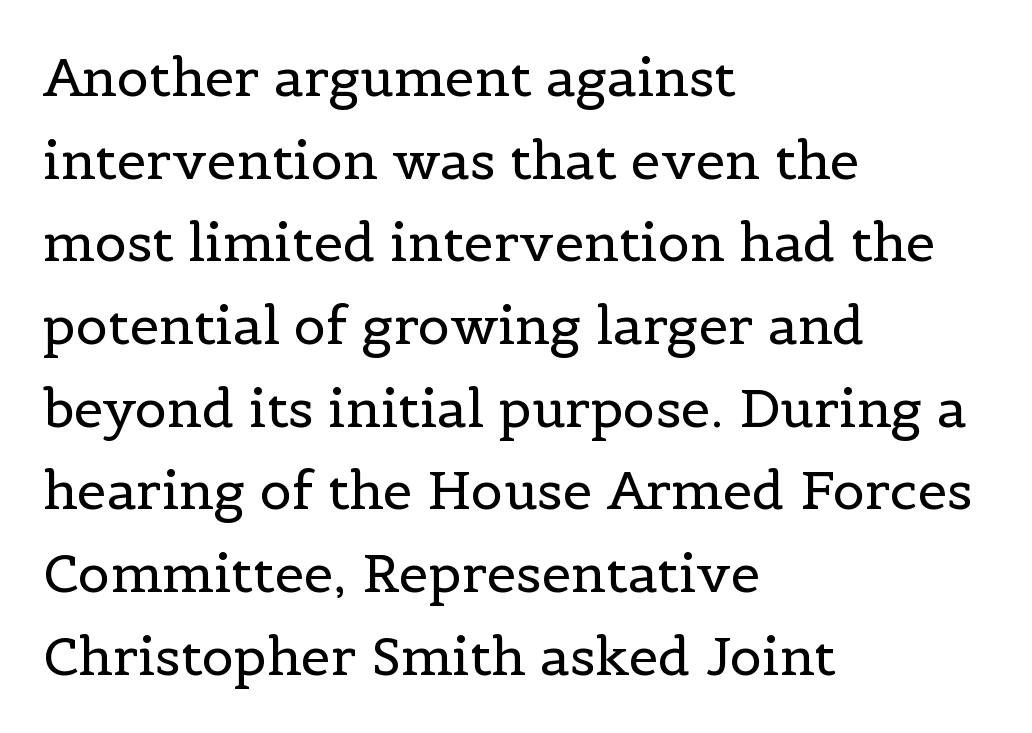
{"serif": "yes", "italic": "no", "bold": "no", "weight": "regular", "width": "normal", "x_height": "medium", "monospaced": "no", "underline": "no", "align": "left", "line_spacing": "normal", "line_spacing_ratio": 1.56, "letter_spacing": "normal", "letter_spacing_em": 0.0, "glyph_px": 53}
